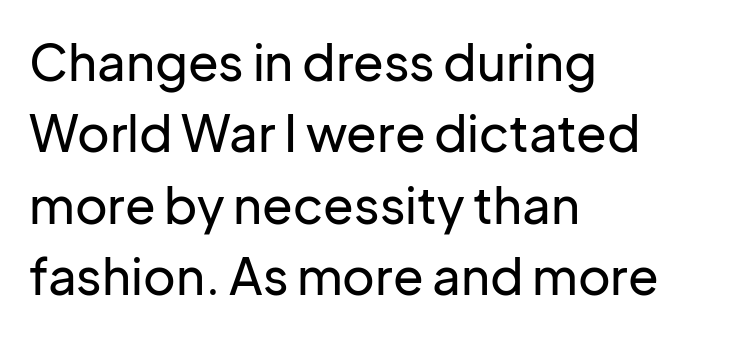
This is sans-serif lettering, the kind often seen on screens and signage. A student would call this left alignment; a typographer would say flush left, rag right. Between one letter and the next there's only the usual sliver of space. The letters advance in unequal steps, a hallmark of proportional type.
